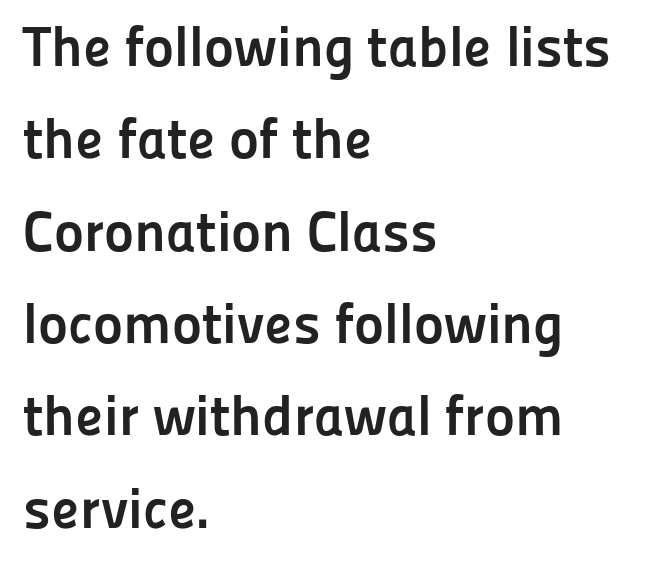
The image shows 57 px semibold sans-serif type, upright; set left-aligned, normal line spacing (1.62x), normal letter spacing, not underlined; low stroke contrast and a medium x-height.
